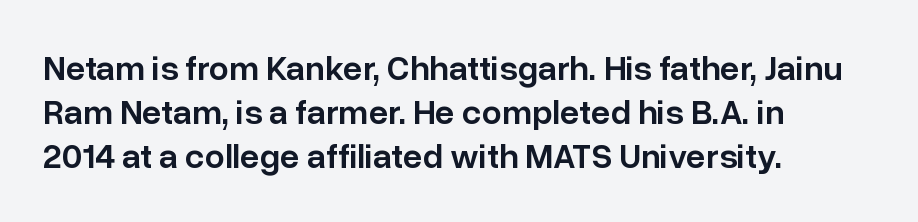
Q: Is the text bold? A: Semi-bold.
Q: Is the text italic (slanted)? A: No, it is upright.
Q: Is the typeface a serif or a sans-serif typeface? A: Sans-serif.
Q: Is the text underlined? A: No.
Q: How is the paragraph aligned? A: Left-aligned.
Q: Is the spacing between letters normal or unusually wide? A: Normal.
Q: Is the spacing between lines tight, normal or loose? A: Normal.
Q: Width (condensed, normal, or wide)? A: Normal.
Q: Stroke contrast? A: Low.
Q: x-height? A: Medium.
Q: Monospaced? A: No.
